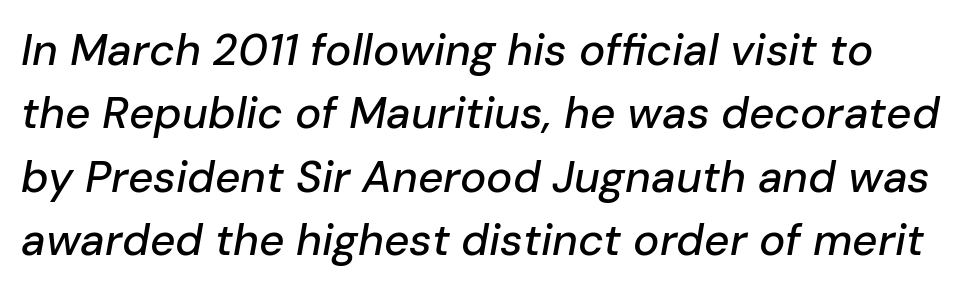
Q: Is the text italic (slanted)? A: Yes, it leans right by about 10 degrees.
Q: Is the text underlined? A: No.
Q: Is the spacing between letters normal or unusually wide? A: Normal.
Q: Is the spacing between lines tight, normal or loose? A: Normal.
Q: Width (condensed, normal, or wide)? A: Normal.
Q: Stroke contrast? A: Low.
Q: x-height? A: Medium.
Q: Monospaced? A: No.
